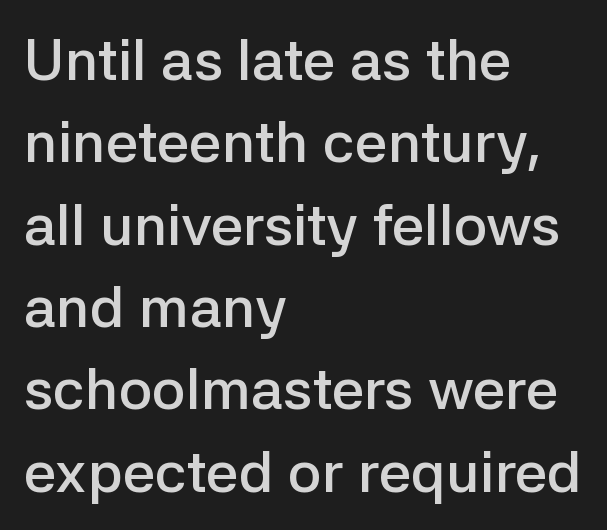
The image shows 58 px semibold sans-serif type, upright; set left-aligned, normal line spacing (1.42x), normal letter spacing, not underlined; low stroke contrast and a medium x-height.
